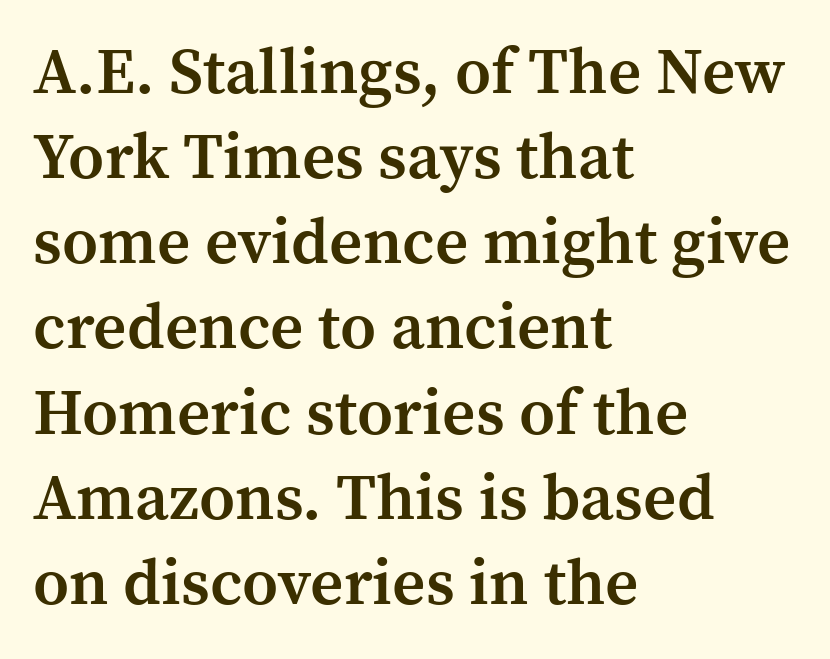
The image shows 65 px semibold serif type, upright; set left-aligned, normal line spacing (1.31x), normal letter spacing, not underlined; medium stroke contrast and a medium x-height.
